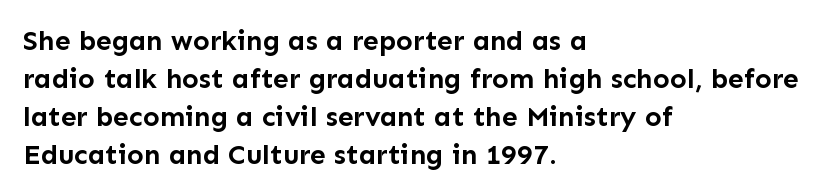
{"serif": "no", "italic": "no", "bold": "yes", "weight": "semibold", "width": "normal", "stroke_contrast": "low", "x_height": "medium", "monospaced": "no", "underline": "no", "align": "left", "line_spacing": "normal", "line_spacing_ratio": 1.36, "letter_spacing": "normal", "letter_spacing_em": 0.0, "glyph_px": 28}
